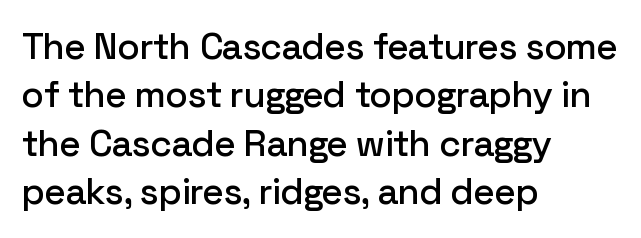
These lines keep a tight, regular rhythm from letter to letter. Classification — sans serif. The string is rendered with underlining switched off. These lines are rendered in a variable-pitch font.
